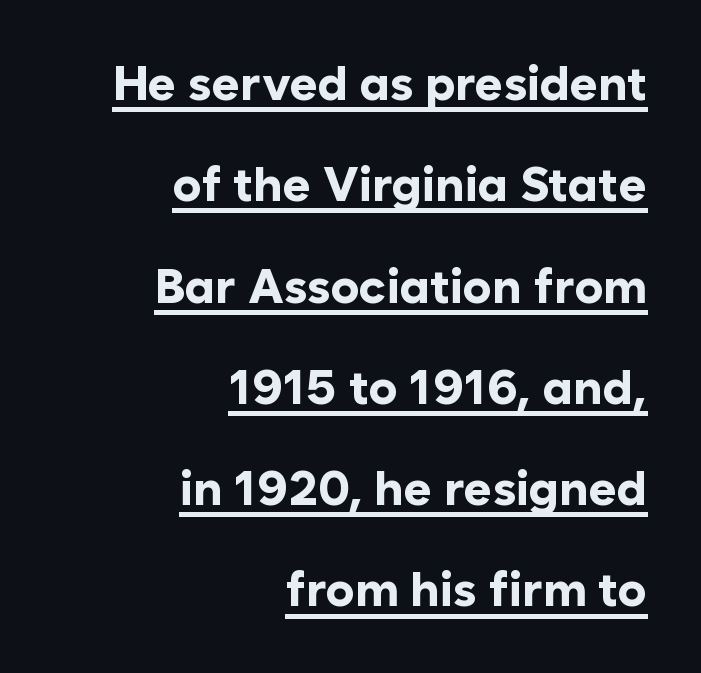
{"serif": "no", "italic": "no", "bold": "yes", "weight": "bold", "width": "normal", "stroke_contrast": "low", "x_height": "medium", "monospaced": "no", "underline": "yes", "align": "right", "line_spacing": "loose", "line_spacing_ratio": 2.11, "letter_spacing": "normal", "letter_spacing_em": 0.0, "glyph_px": 48}
